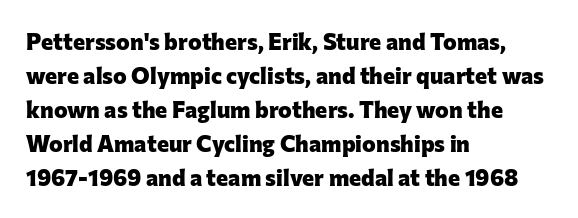
Q: Is the text bold? A: Yes.
Q: Is the text italic (slanted)? A: No, it is upright.
Q: Is the text underlined? A: No.
Q: How is the paragraph aligned? A: Left-aligned.
Q: Is the spacing between letters normal or unusually wide? A: Normal.
Q: Is the spacing between lines tight, normal or loose? A: Normal.
